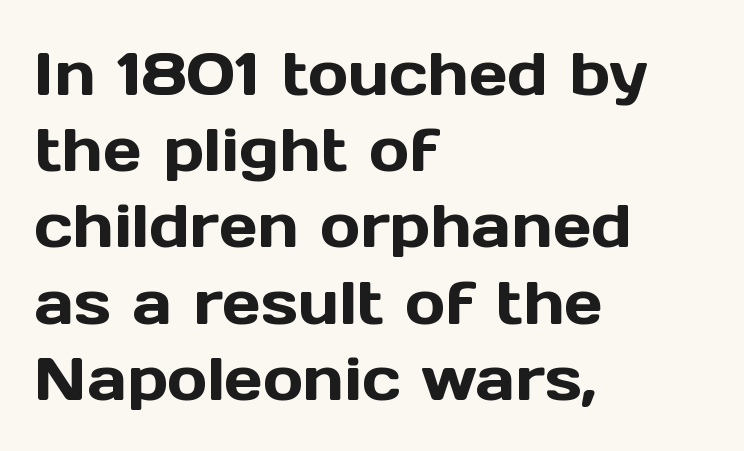
Q: Is the text italic (slanted)? A: No, it is upright.
Q: Is the typeface a serif or a sans-serif typeface? A: Sans-serif.
Q: Is the text underlined? A: No.
Q: How is the paragraph aligned? A: Left-aligned.
Q: Is the spacing between letters normal or unusually wide? A: Normal.
Q: Is the spacing between lines tight, normal or loose? A: Normal.
Q: Width (condensed, normal, or wide)? A: Normal.
Q: x-height? A: Medium.
Q: Monospaced? A: No.
